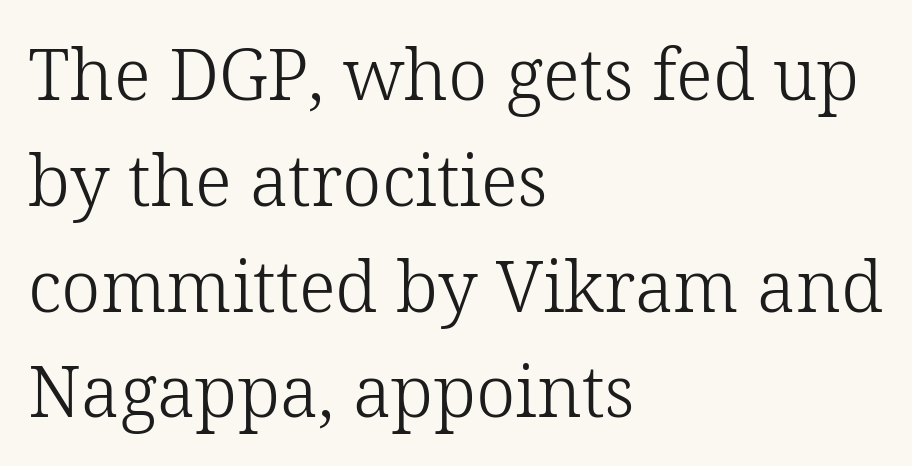
Q: Is the text bold? A: No.
Q: Is the text italic (slanted)? A: No, it is upright.
Q: Is the typeface a serif or a sans-serif typeface? A: Serif.
Q: Is the text underlined? A: No.
Q: How is the paragraph aligned? A: Left-aligned.
Q: Is the spacing between letters normal or unusually wide? A: Normal.
Q: Is the spacing between lines tight, normal or loose? A: Normal.
Q: Width (condensed, normal, or wide)? A: Normal.
Q: Stroke contrast? A: Low.
Q: x-height? A: Medium.
Q: Monospaced? A: No.
